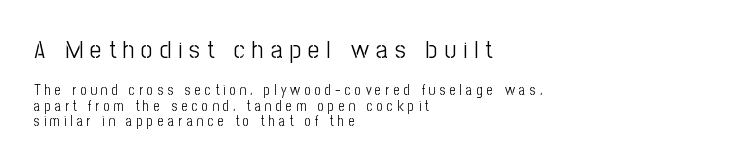
{"italic": "no", "bold": "no", "underline": "no", "align": "left", "line_spacing": "tight", "line_spacing_ratio": 1.1, "letter_spacing": "wide", "letter_spacing_em": 0.29, "larger_block": "first", "size_ratio": 1.79, "glyph_px": 25}
